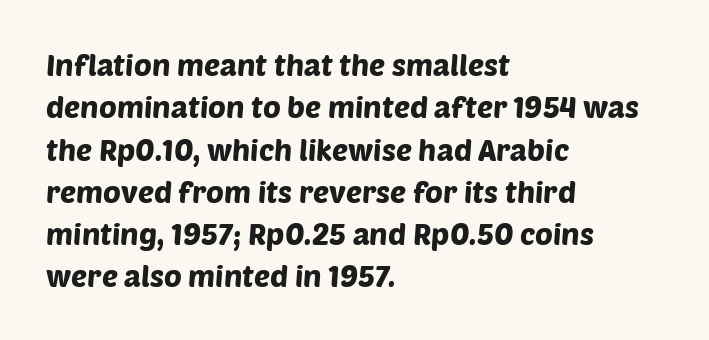
Q: Is the typeface a serif or a sans-serif typeface? A: Sans-serif.
Q: Is the text underlined? A: No.
Q: How is the paragraph aligned? A: Left-aligned.
Q: Is the spacing between letters normal or unusually wide? A: Normal.
Q: Is the spacing between lines tight, normal or loose? A: Normal.
Q: Width (condensed, normal, or wide)? A: Normal.
Q: Stroke contrast? A: Low.
Q: x-height? A: Large.
Q: Monospaced? A: No.
